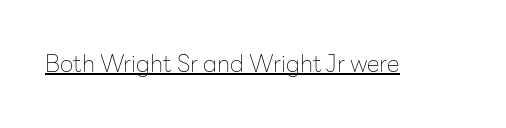
Students, observe the line beneath the letters — that is underlining. You can tell it's not italic because the verticals are truly vertical. Stems here are at most as thick as an everyday book face. Between one letter and the next there's only the usual sliver of space.
